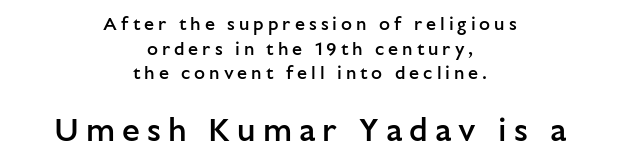
Style check: upright. Leftover space on each line is divided equally before and after the words. Size contrast runs from small at the top to large at the bottom. On the weight axis this lands at semibold, roughly 600. Is this a fixed-width face? No — the glyphs have proportional, varying widths. Regarding leading, the lines here are spaced in the standard way.
